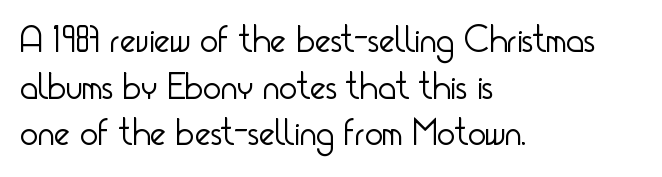
Q: Is the text bold? A: No.
Q: Is the text italic (slanted)? A: No, it is upright.
Q: Is the typeface a serif or a sans-serif typeface? A: Sans-serif.
Q: Is the text underlined? A: No.
Q: How is the paragraph aligned? A: Left-aligned.
Q: Is the spacing between letters normal or unusually wide? A: Normal.
Q: Width (condensed, normal, or wide)? A: Condensed.
Q: Stroke contrast? A: Low.
Q: x-height? A: Small.
Q: Monospaced? A: No.
